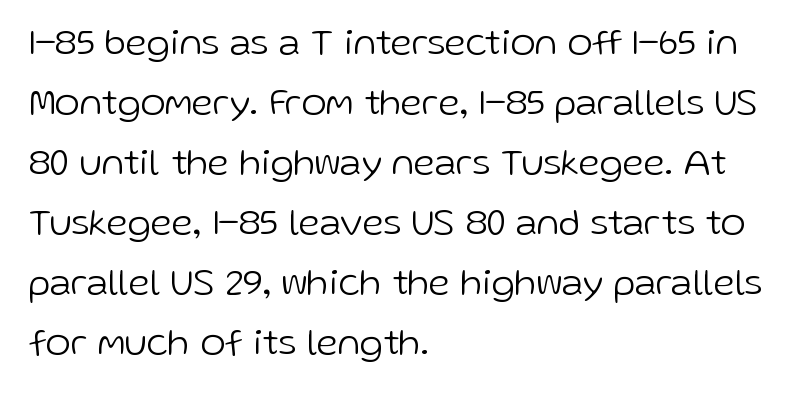
Q: Is the text bold? A: No.
Q: Is the text italic (slanted)? A: No, it is upright.
Q: Is the typeface a serif or a sans-serif typeface? A: Sans-serif.
Q: Is the text underlined? A: No.
Q: How is the paragraph aligned? A: Left-aligned.
Q: Is the spacing between letters normal or unusually wide? A: Normal.
Q: Is the spacing between lines tight, normal or loose? A: Normal.
Q: Width (condensed, normal, or wide)? A: Normal.
Q: Stroke contrast? A: Low.
Q: x-height? A: Medium.
Q: Monospaced? A: No.
